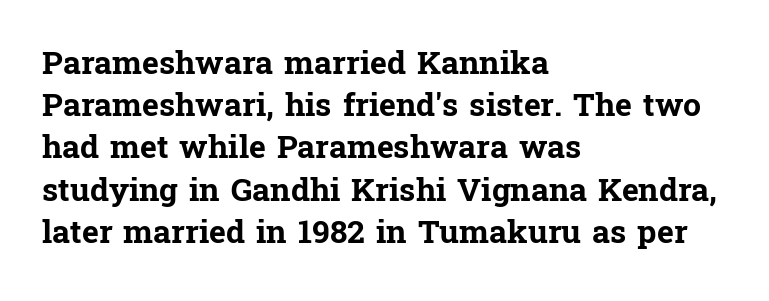
Typographically, this falls in the serif category. These lines sit exactly where default settings would place them. The letters advance in unequal steps, a hallmark of proportional type. Rule under the text: the space is simply empty. Alignment: flush left. Pretty heavy lettering here — definitely bold.
